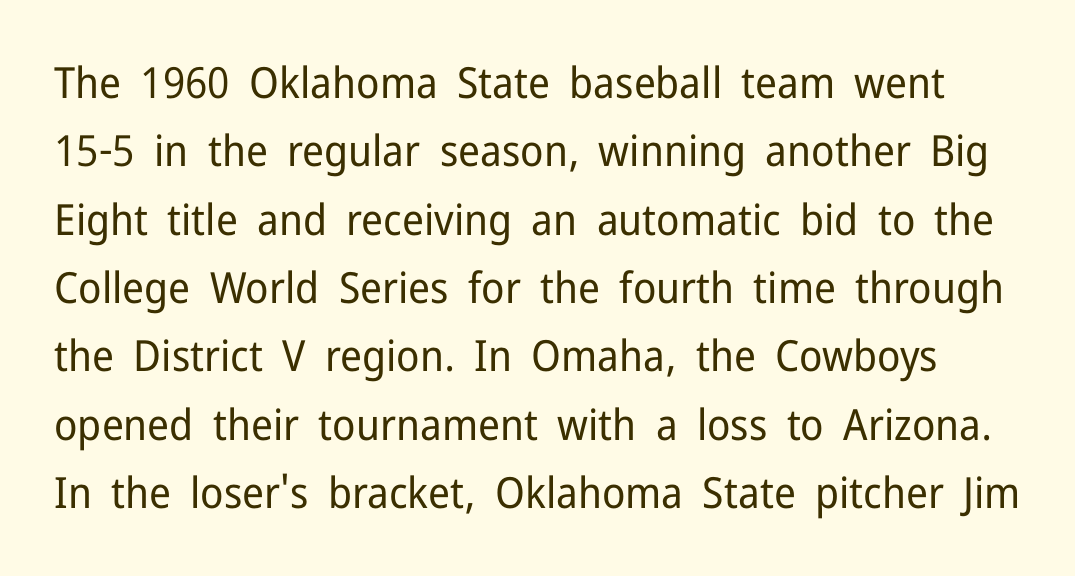
This sample has the flowing, uneven cadence of proportional lettering. Default kerning and tracking; the words read as compact shapes. Leading: standard. Summary of weight: not heavy and not bold. The letters stand straight up with perfectly vertical stems.
